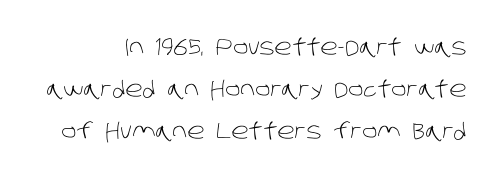
The image shows 22 px text type; set loose line spacing (1.92x), normal letter spacing, not underlined.
